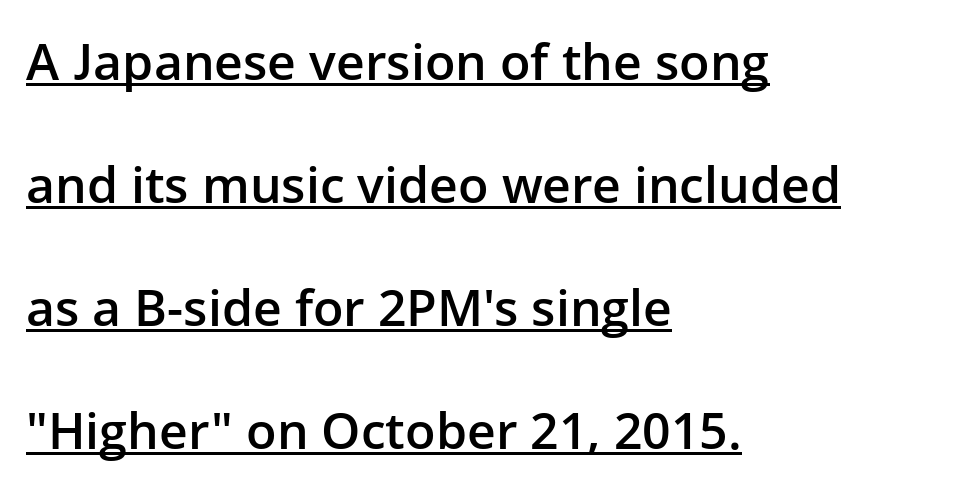
The image shows 50 px semibold sans-serif type, upright; set left-aligned, loose line spacing (2.46x), normal letter spacing, underlined; low stroke contrast and a medium x-height.
